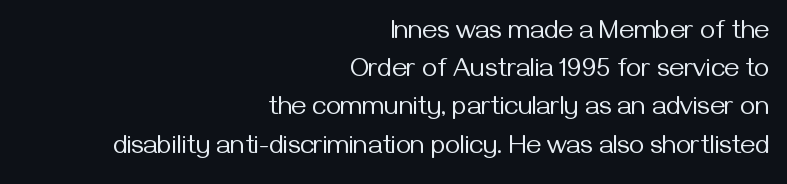
{"italic": "no", "bold": "no", "underline": "no", "align": "right", "line_spacing": "normal", "line_spacing_ratio": 1.47, "letter_spacing": "normal", "letter_spacing_em": 0.0, "glyph_px": 26}
